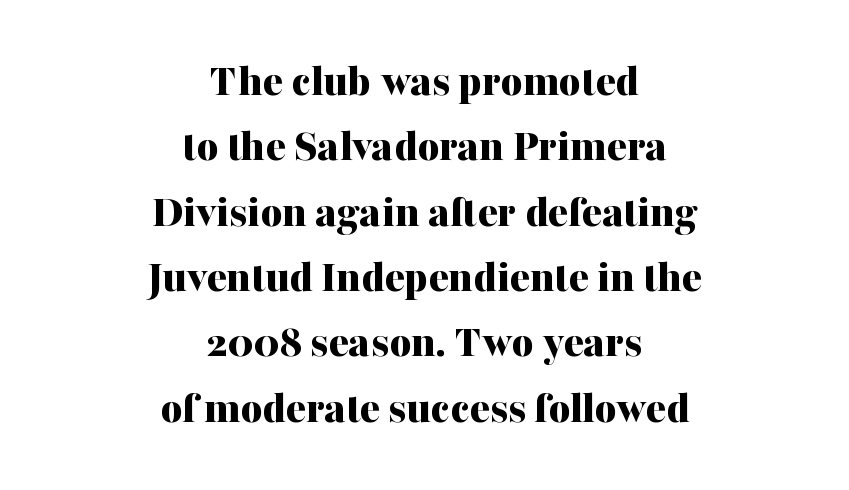
The lines in this sample share a center point and differ in where they start and stop. Tracking here is standard; glyphs follow each other at the usual distance. The face used here is proportionally spaced, like ordinary book or web type. Bare-footed words on every line. The lettering holds an erect, upright posture throughout. The passage shown is emphatically bold.
